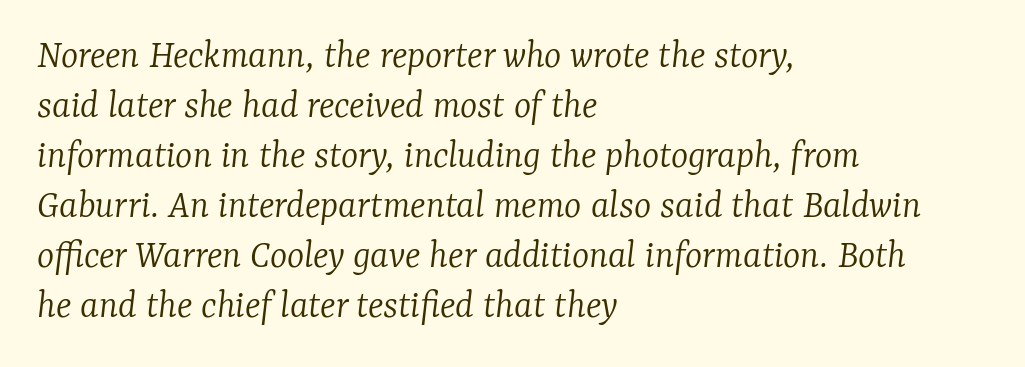
Q: Is the text bold? A: No.
Q: Is the text italic (slanted)? A: Yes, it leans right by about 7 degrees.
Q: Is the typeface a serif or a sans-serif typeface? A: Serif.
Q: Is the text underlined? A: No.
Q: How is the paragraph aligned? A: Left-aligned.
Q: Is the spacing between letters normal or unusually wide? A: Normal.
Q: Width (condensed, normal, or wide)? A: Normal.
Q: Stroke contrast? A: Low.
Q: x-height? A: Medium.
Q: Monospaced? A: No.
